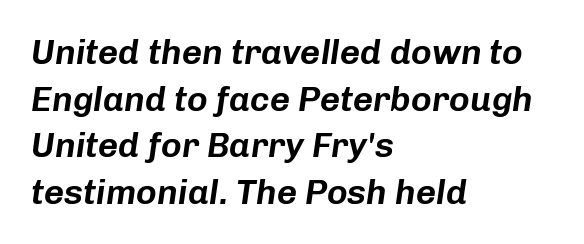
The rendering uses natural spacing where letterforms have individual widths. In CSS terms this would be text-align: left. Lines of text with bare space underneath. Slanted lettering throughout. What's the leading like? Ordinary, nothing unusual. Nobody touched the tracking dial on this one.
